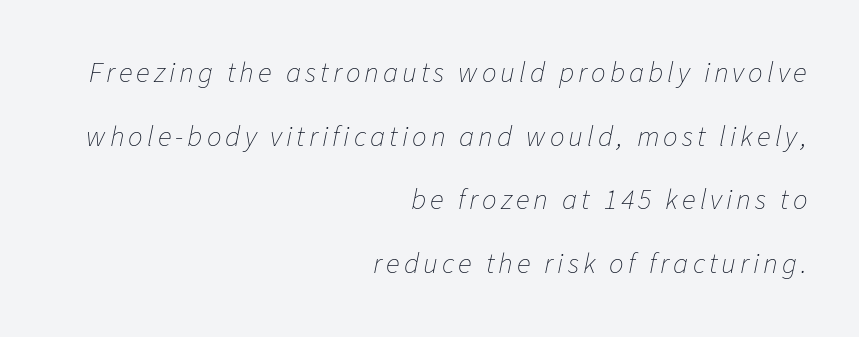
The setting favours the right margin, as signatures and pull-quotes sometimes do. Each letter keeps its own natural width here, so spacing adapts to shape. The passage shown leans; its letterforms are oblique. A light-to-regular cut is what we see here. Underlining? Definitely not there.
